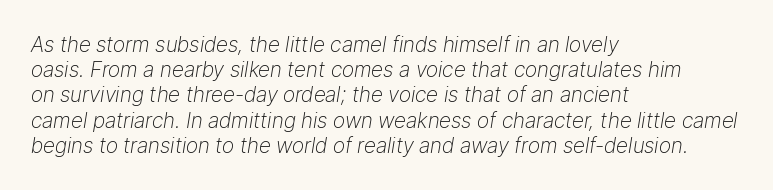
Check under the words: just untouched page. Weight: regular or lighter. Notice how the stems are inclined rather than vertical — that's the hallmark of italics. All the whitespace from short lines collects on the right. The letterforms sit shoulder to shoulder at normal distance.
